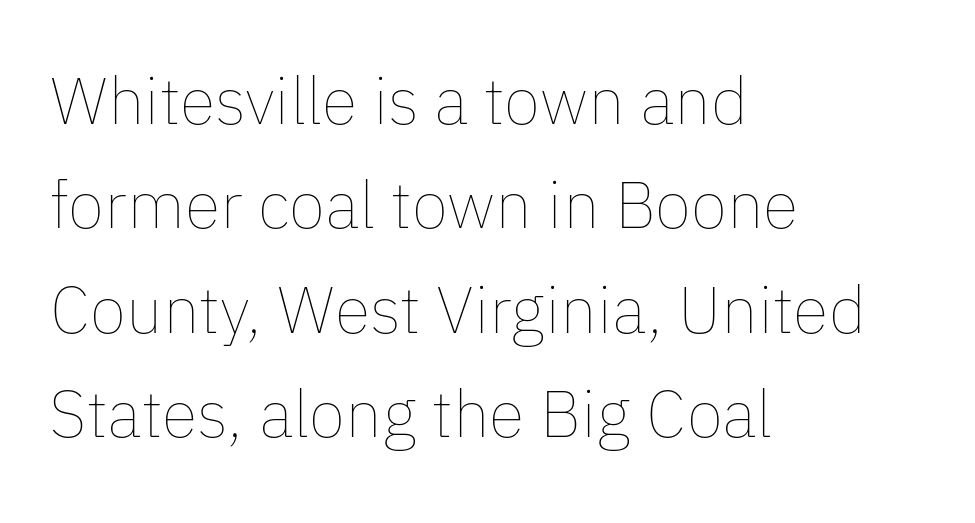
{"italic": "no", "bold": "no", "weight": "thin", "width": "normal", "stroke_contrast": "low", "x_height": "medium", "monospaced": "no", "underline": "no", "align": "left", "line_spacing": "normal", "line_spacing_ratio": 1.58, "letter_spacing": "normal", "letter_spacing_em": 0.0, "glyph_px": 66}
